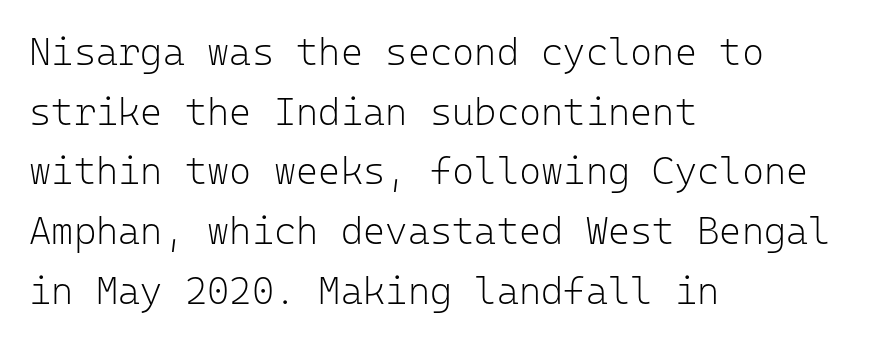
The weight tops out at a normal text grade. One-word summary of the alignment: left. This sample uses an upright cut, with every glyph sitting square on the baseline. Honestly, the row spacing looks completely unremarkable.
